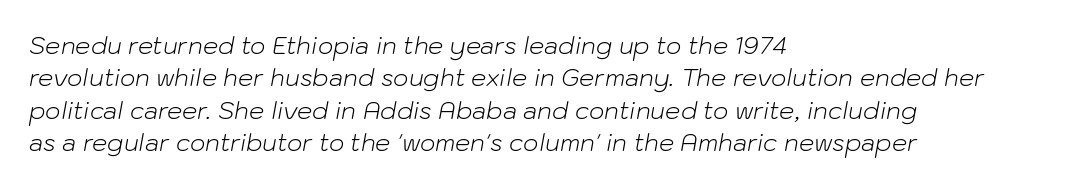
These lines are set flush left with a ragged right edge. Quick note: italic. The strip under each line holds only bare page. Line spacing here is normal. Default kerning and tracking; the words read as compact shapes.
